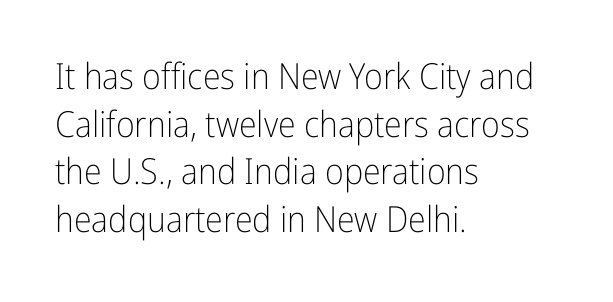
Q: Is the text bold? A: No.
Q: Is the text italic (slanted)? A: No, it is upright.
Q: Is the typeface a serif or a sans-serif typeface? A: Sans-serif.
Q: Is the text underlined? A: No.
Q: How is the paragraph aligned? A: Left-aligned.
Q: Is the spacing between letters normal or unusually wide? A: Normal.
Q: Is the spacing between lines tight, normal or loose? A: Normal.
Q: Width (condensed, normal, or wide)? A: Condensed.
Q: Stroke contrast? A: Low.
Q: x-height? A: Medium.
Q: Monospaced? A: No.
